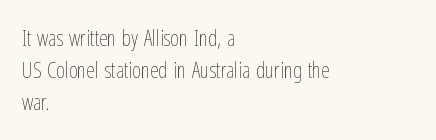
The image shows 22 px text type, upright; set left-aligned, normal line spacing (1.46x), normal letter spacing, not underlined.
